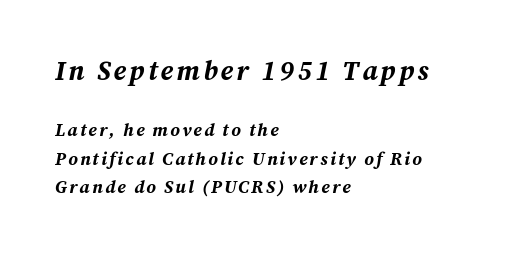
Q: Is the text bold? A: Yes.
Q: Is the text italic (slanted)? A: Yes, it leans right by about 12 degrees.
Q: Is the text underlined? A: No.
Q: How is the paragraph aligned? A: Left-aligned.
Q: Is the spacing between lines tight, normal or loose? A: Normal.
Q: Which block of text is set in a larger size, the first (top) or the second (bottom)? A: The first (top) one.
